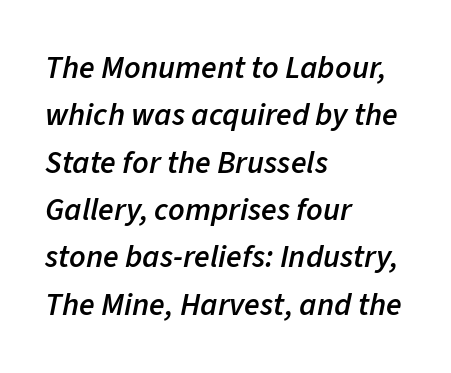
The image shows 32 px semibold type, italic (leaning right); set left-aligned, normal line spacing (1.48x), normal letter spacing, not underlined; low stroke contrast and a medium x-height.
